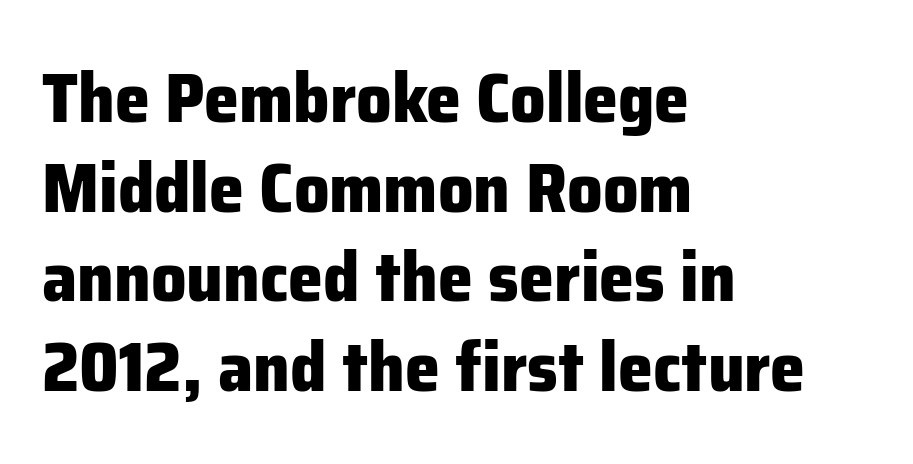
The passage shown is typeset with a sans-serif family. Notice how descenders clear the ascenders below comfortably — that's standard leading. Reading down the block, your eye returns to a fixed left position each line. The space directly below the letters is spotless. Spacing verdict: proportional, widths tailored to each character. Short note: letters normally spaced.
